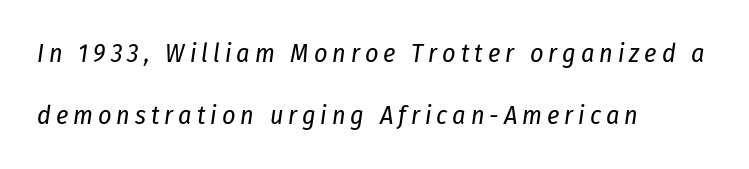
The image shows 26 px text type, italic (leaning right); set left-aligned, loose line spacing (2.4x), not underlined.
